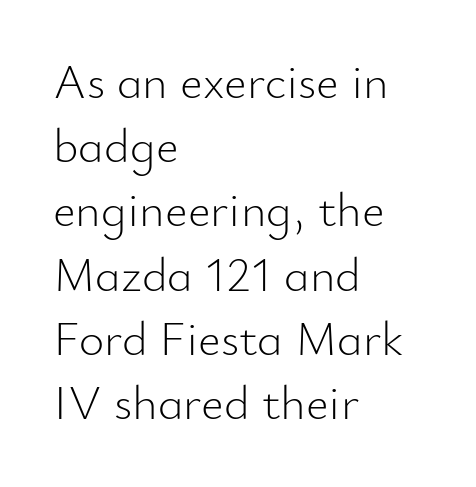
Baseline-to-baseline distance is the conventional proportion of letter height. The letterforms sit shoulder to shoulder at normal distance. The weight would be labelled regular, book, light, or lighter still. Spacing verdict: proportional, widths tailored to each character.
